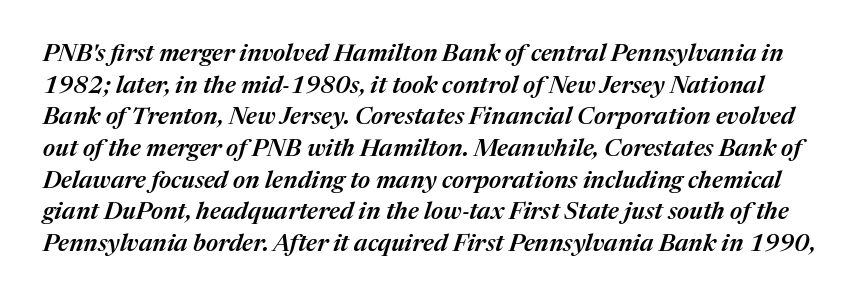
The image shows 24 px text type, italic (leaning right); set normal line spacing (1.32x), normal letter spacing, not underlined.
